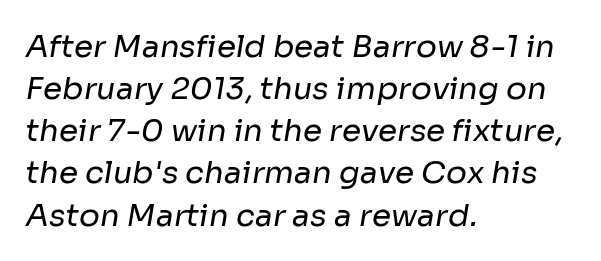
This is not heavy type; no bold has been used. Nobody touched the tracking dial on this one. A bare baseline throughout the passage. The paragraph shown leans on its left margin. No feet cap the strokes, marking this as sans-serif type.
